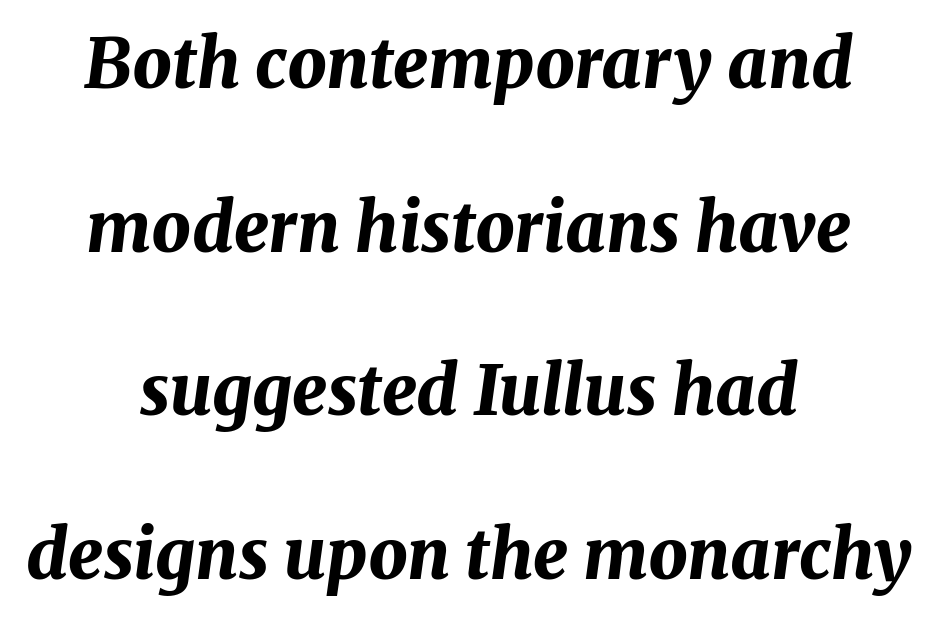
Q: Is the text bold? A: Yes.
Q: Is the text italic (slanted)? A: Yes, it leans right by about 8 degrees.
Q: Is the text underlined? A: No.
Q: How is the paragraph aligned? A: Centered.
Q: Is the spacing between letters normal or unusually wide? A: Normal.
Q: Is the spacing between lines tight, normal or loose? A: Loose.
Q: Width (condensed, normal, or wide)? A: Normal.
Q: Stroke contrast? A: Medium.
Q: x-height? A: Medium.
Q: Monospaced? A: No.
